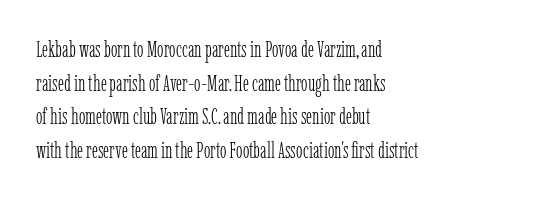
Unbolded letterforms with no extra heft. The letterforms sit shoulder to shoulder at normal distance. Line spacing here is normal. Glance below the letters and you will spot only blank space. Visually the block forms a straight wall on the left and a jagged coastline on the right.
